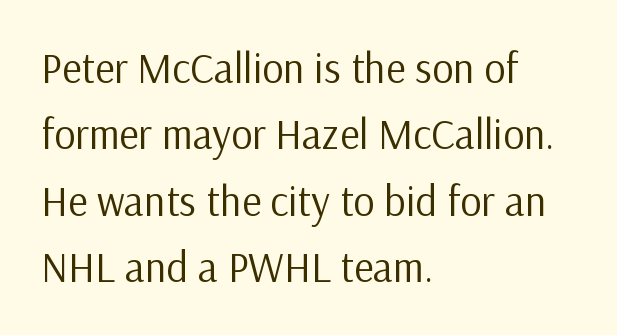
Does the leading feel generous? No, just average. The rendering uses natural spacing where letterforms have individual widths. These lines keep a tight, regular rhythm from letter to letter. The paragraph shown leans on its left margin. Weight class: somewhere from thin through regular.
